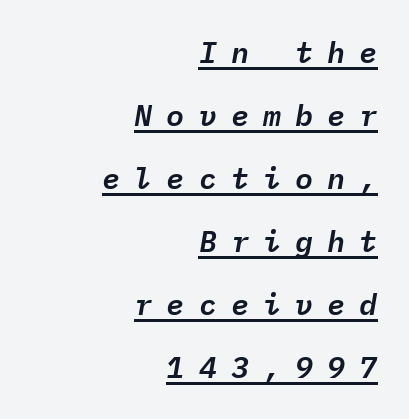
{"italic": "yes", "lean": "right", "slant_degrees": 9, "width": "normal", "stroke_contrast": "low", "x_height": "medium", "monospaced": "yes", "underline": "yes", "align": "right", "line_spacing": "loose", "line_spacing_ratio": 2.1, "letter_spacing": "wide", "letter_spacing_em": 0.47, "glyph_px": 30}
